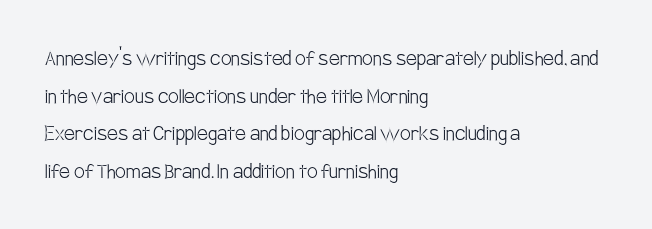
{"italic": "no", "bold": "no", "underline": "no", "align": "left", "line_spacing": "normal", "line_spacing_ratio": 1.57, "letter_spacing": "normal", "letter_spacing_em": 0.0, "glyph_px": 24}
